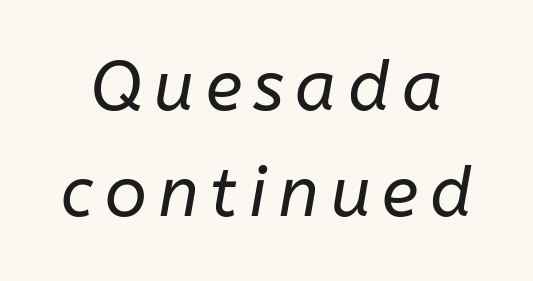
Q: Is the text bold? A: No.
Q: Is the text italic (slanted)? A: Yes, it leans right by about 10 degrees.
Q: Is the text underlined? A: No.
Q: Is the spacing between lines tight, normal or loose? A: Normal.
Q: Width (condensed, normal, or wide)? A: Normal.
Q: Stroke contrast? A: Low.
Q: x-height? A: Medium.
Q: Monospaced? A: No.
